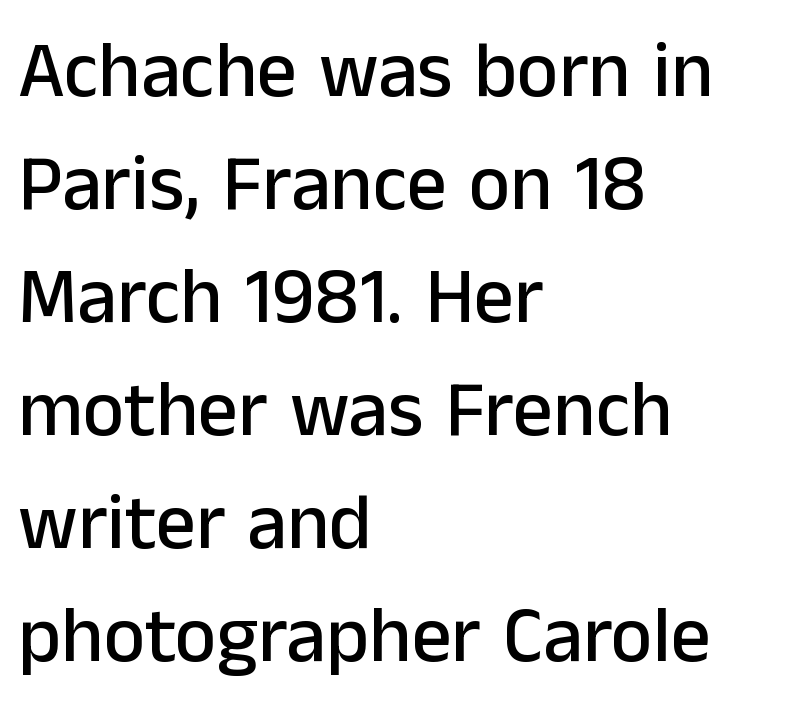
Each letter keeps its own natural width here, so spacing adapts to shape. This rendering leaves character spacing at its baseline value. The setting favours the left margin, as ordinary paragraphs usually do. These lines were composed using upright roman letters. Vertically, the passage feels balanced, rows spaced as you'd expect.
